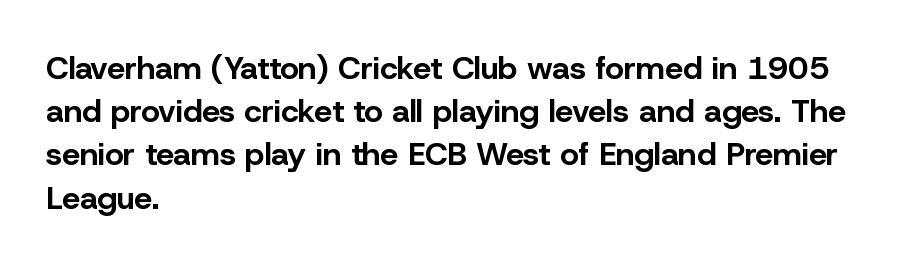
Q: Is the text bold? A: Yes.
Q: Is the text italic (slanted)? A: No, it is upright.
Q: Is the typeface a serif or a sans-serif typeface? A: Sans-serif.
Q: Is the text underlined? A: No.
Q: How is the paragraph aligned? A: Left-aligned.
Q: Is the spacing between letters normal or unusually wide? A: Normal.
Q: Is the spacing between lines tight, normal or loose? A: Normal.
Q: Width (condensed, normal, or wide)? A: Normal.
Q: Stroke contrast? A: Low.
Q: x-height? A: Medium.
Q: Monospaced? A: No.
